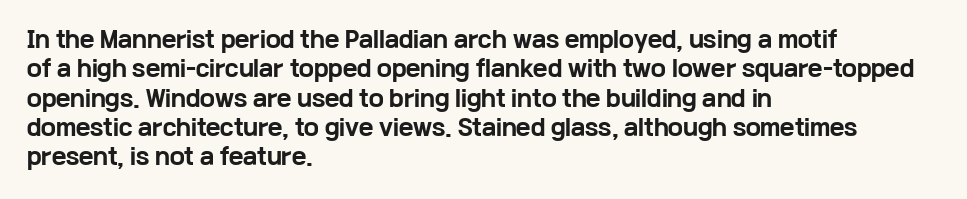
{"italic": "no", "bold": "yes", "underline": "no", "align": "left", "line_spacing": "normal", "line_spacing_ratio": 1.33, "letter_spacing": "normal", "letter_spacing_em": 0.0, "glyph_px": 22}
